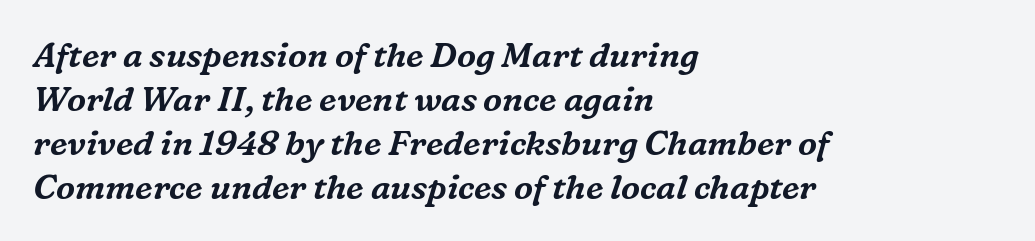
Q: Is the text italic (slanted)? A: Yes, it leans right by about 16 degrees.
Q: Is the typeface a serif or a sans-serif typeface? A: Serif.
Q: Is the text underlined? A: No.
Q: How is the paragraph aligned? A: Left-aligned.
Q: Is the spacing between letters normal or unusually wide? A: Normal.
Q: Is the spacing between lines tight, normal or loose? A: Normal.
Q: Width (condensed, normal, or wide)? A: Normal.
Q: Stroke contrast? A: Medium.
Q: x-height? A: Medium.
Q: Monospaced? A: No.
